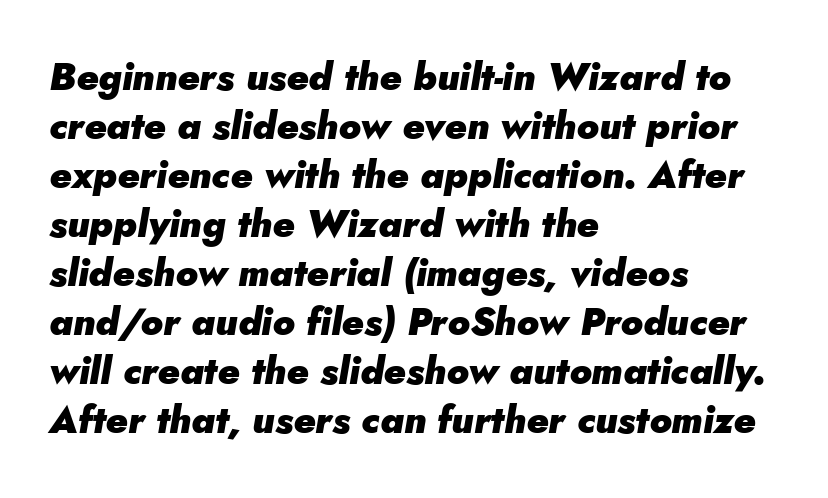
{"italic": "yes", "lean": "right", "slant_degrees": 5, "bold": "yes", "weight": "heavy", "width": "normal", "stroke_contrast": "low", "x_height": "small", "monospaced": "no", "underline": "no", "align": "left", "line_spacing": "normal", "line_spacing_ratio": 1.29, "letter_spacing": "normal", "letter_spacing_em": 0.0, "glyph_px": 38}
